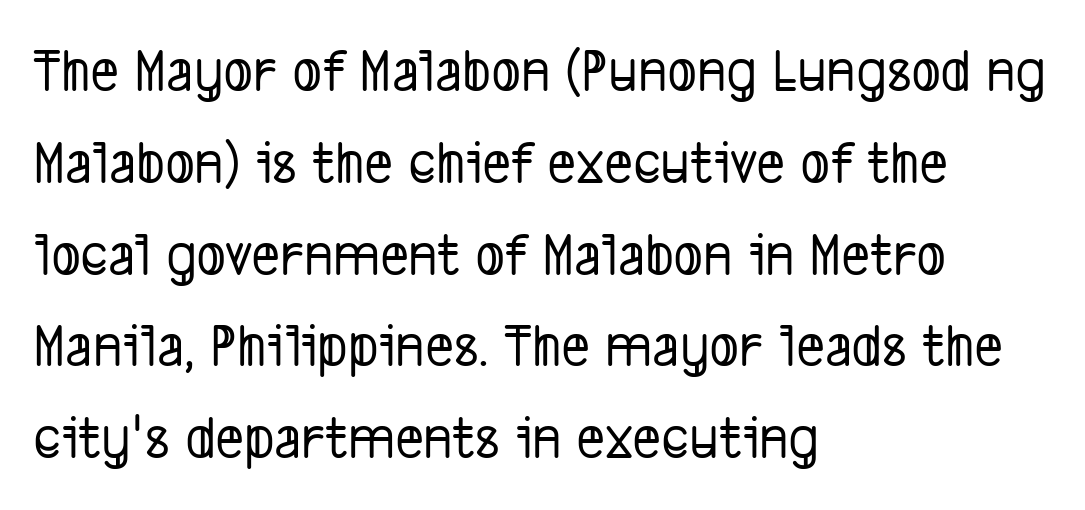
The image shows 62 px condensed sans-serif type; set left-aligned, normal line spacing (1.48x), normal letter spacing, not underlined; low stroke contrast and a medium x-height.
